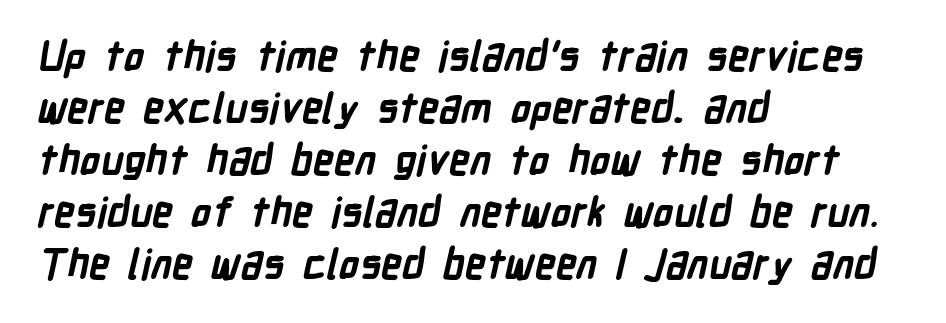
The image shows 41 px bold, condensed sans-serif type; set left-aligned, normal line spacing (1.27x), normal letter spacing, not underlined; low stroke contrast and a medium x-height.
